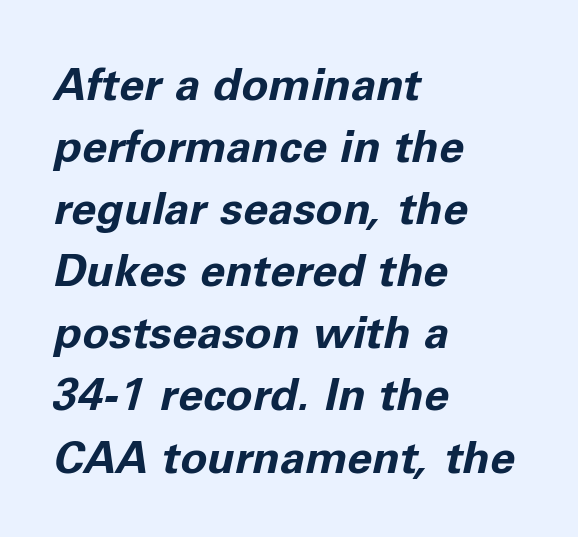
{"italic": "yes", "lean": "right", "slant_degrees": 11, "bold": "yes", "weight": "bold", "width": "normal", "stroke_contrast": "low", "x_height": "medium", "monospaced": "no", "underline": "no", "align": "left", "line_spacing": "normal", "line_spacing_ratio": 1.38, "letter_spacing": "normal", "letter_spacing_em": 0.0, "glyph_px": 45}
